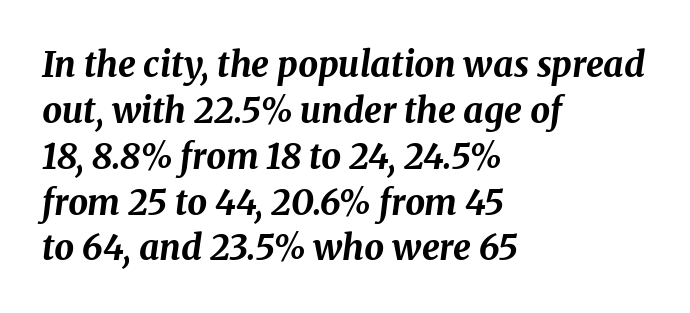
The image shows 35 px bold type, italic (leaning right); set left-aligned, normal line spacing (1.31x), normal letter spacing, not underlined; medium stroke contrast and a medium x-height.
